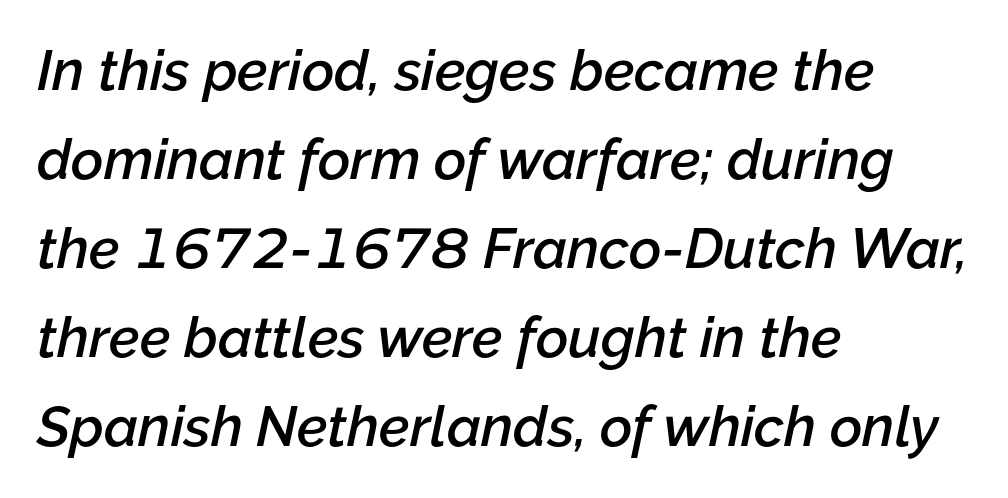
{"italic": "yes", "lean": "right", "slant_degrees": 12, "bold": "semi", "weight": "semibold", "width": "normal", "stroke_contrast": "low", "x_height": "medium", "monospaced": "no", "underline": "no", "align": "left", "line_spacing": "normal", "line_spacing_ratio": 1.59, "letter_spacing": "normal", "letter_spacing_em": 0.0, "glyph_px": 56}
